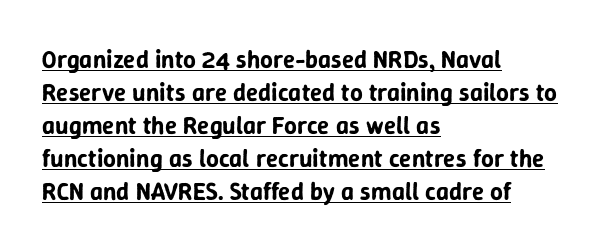
These lines sit exactly where default settings would place them. Characters remain perfectly vertical along every line. Honestly, the letter spacing is just normal — you wouldn't notice it. Line starts are locked; line ends wander.
